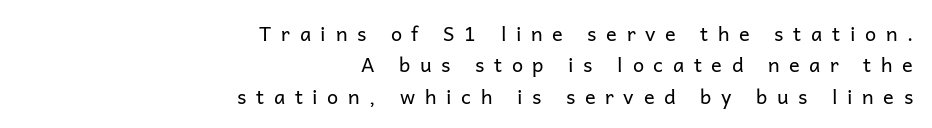
The image shows 20 px text type, upright; set right-aligned, normal line spacing (1.57x), unusually wide letter spacing (+0.48 em), not underlined.
